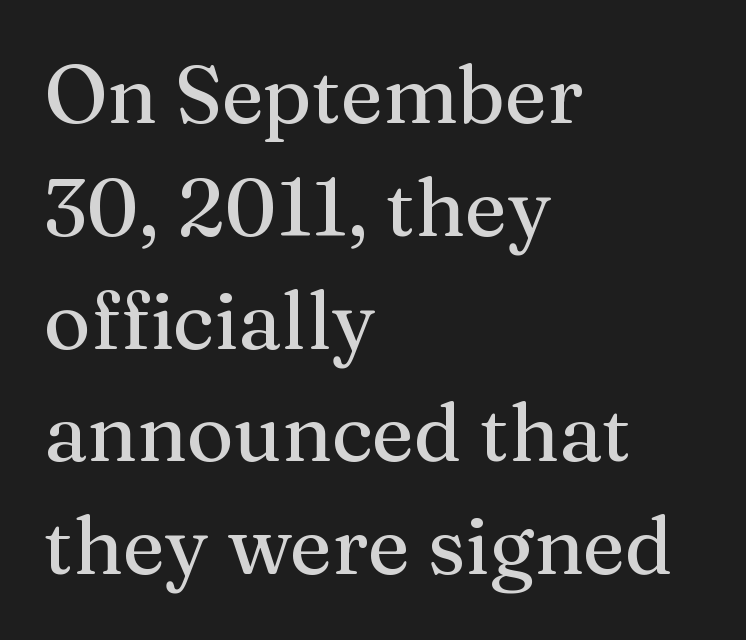
{"serif": "yes", "italic": "no", "width": "normal", "stroke_contrast": "medium", "x_height": "medium", "monospaced": "no", "underline": "no", "align": "left", "line_spacing": "normal", "line_spacing_ratio": 1.41, "letter_spacing": "normal", "letter_spacing_em": 0.0, "glyph_px": 80}
